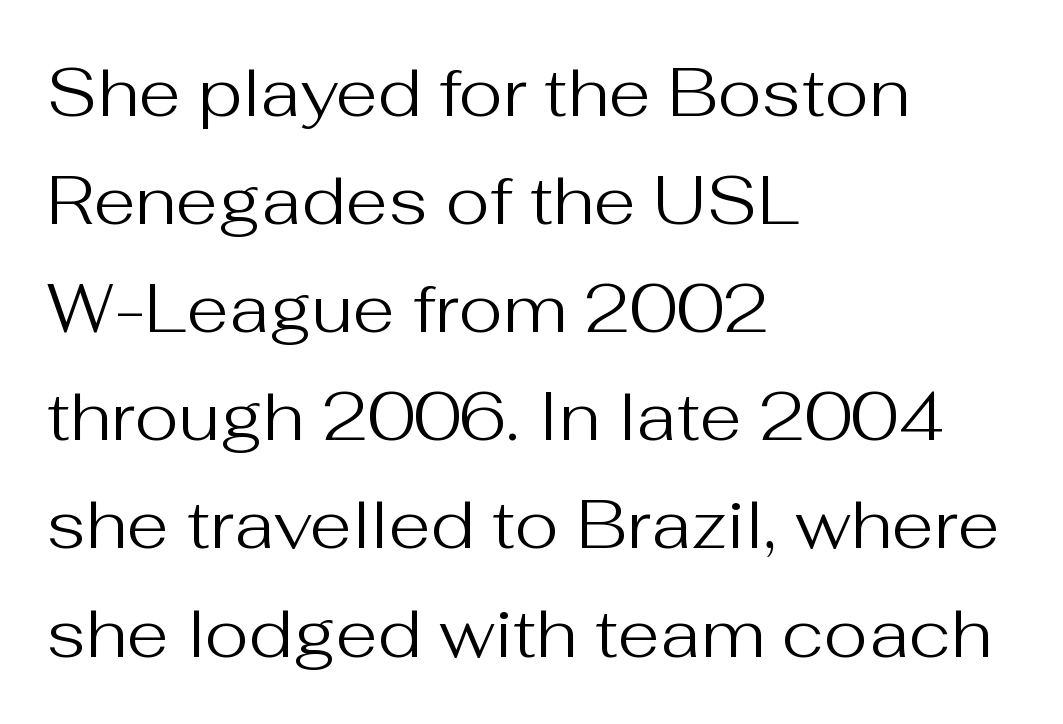
Q: Is the text bold? A: No.
Q: Is the text italic (slanted)? A: No, it is upright.
Q: Is the typeface a serif or a sans-serif typeface? A: Sans-serif.
Q: Is the text underlined? A: No.
Q: How is the paragraph aligned? A: Left-aligned.
Q: Is the spacing between letters normal or unusually wide? A: Normal.
Q: Is the spacing between lines tight, normal or loose? A: Normal.
Q: Width (condensed, normal, or wide)? A: Normal.
Q: Stroke contrast? A: Medium.
Q: x-height? A: Medium.
Q: Monospaced? A: No.
